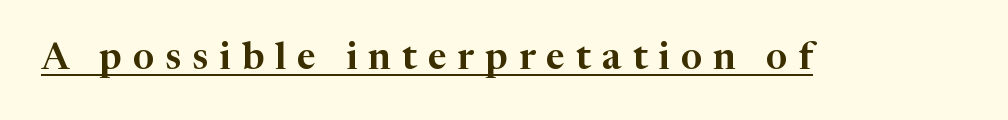
{"serif": "yes", "italic": "no", "width": "normal", "stroke_contrast": "high", "x_height": "medium", "monospaced": "no", "underline": "yes", "letter_spacing": "wide", "letter_spacing_em": 0.3, "glyph_px": 37}
